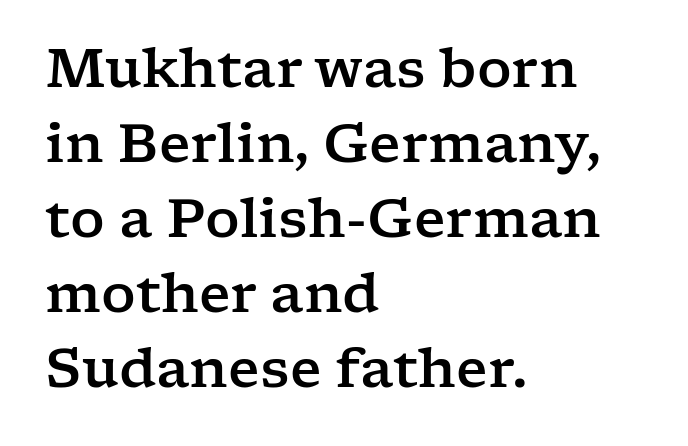
{"serif": "yes", "italic": "no", "width": "wide", "stroke_contrast": "low", "x_height": "medium", "monospaced": "no", "underline": "no", "align": "left", "line_spacing": "normal", "line_spacing_ratio": 1.39, "letter_spacing": "normal", "letter_spacing_em": 0.0, "glyph_px": 54}
